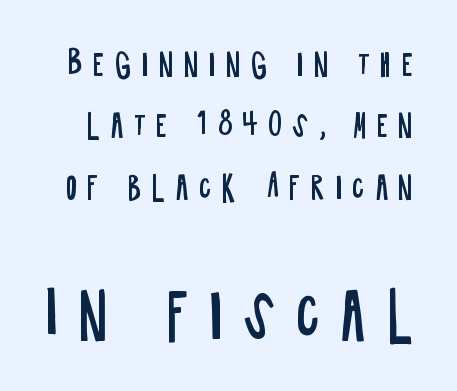
{"serif": "no", "italic": "no", "bold": "no", "weight": "regular", "width": "condensed", "stroke_contrast": "low", "x_height": "large", "monospaced": "no", "underline": "no", "line_spacing": "loose", "line_spacing_ratio": 2.05, "letter_spacing": "wide", "letter_spacing_em": 0.34, "larger_block": "second", "size_ratio": 1.97, "glyph_px": 59}
